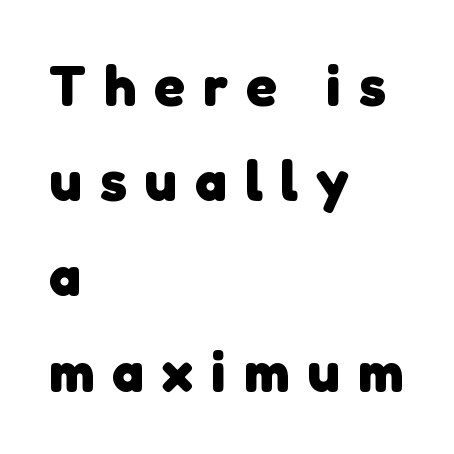
Underline: absent. The text was rendered using a sans face with plain stroke endings. One glance says typical: line gaps are just what's usual. Note the varied advance widths — an 'i' is clearly narrower than an 'm'. There is plenty of visible air inserted between adjacent glyphs. Each line starts at the same left margin while the right side varies.
